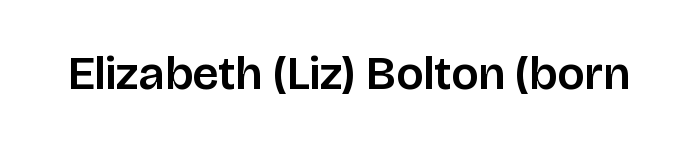
The image shows 47 px sans-serif type, upright; set normal letter spacing, not underlined; low stroke contrast and a large x-height.
